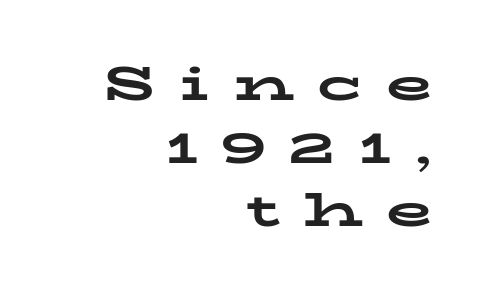
Q: Is the text bold? A: Yes.
Q: Is the text italic (slanted)? A: No, it is upright.
Q: Is the typeface a serif or a sans-serif typeface? A: Serif.
Q: Is the text underlined? A: No.
Q: How is the paragraph aligned? A: Right-aligned.
Q: Is the spacing between letters normal or unusually wide? A: Unusually wide.
Q: Is the spacing between lines tight, normal or loose? A: Normal.
Q: Width (condensed, normal, or wide)? A: Wide.
Q: Stroke contrast? A: Low.
Q: x-height? A: Medium.
Q: Monospaced? A: No.
